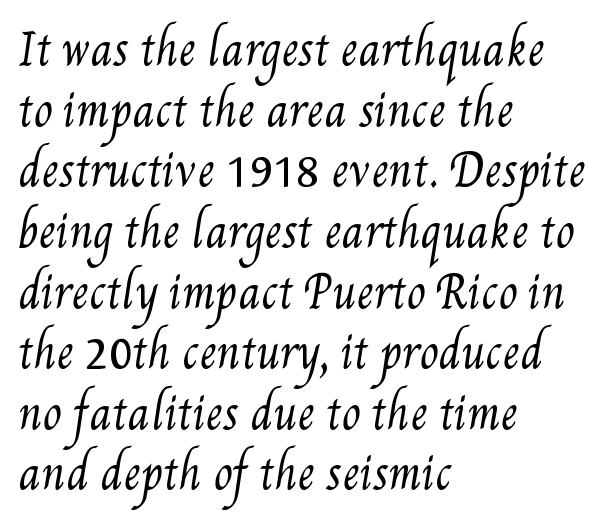
Q: Is the text bold? A: No.
Q: Is the text underlined? A: No.
Q: How is the paragraph aligned? A: Left-aligned.
Q: Is the spacing between letters normal or unusually wide? A: Normal.
Q: Is the spacing between lines tight, normal or loose? A: Normal.
Q: Width (condensed, normal, or wide)? A: Condensed.
Q: Stroke contrast? A: Medium.
Q: x-height? A: Small.
Q: Monospaced? A: No.
